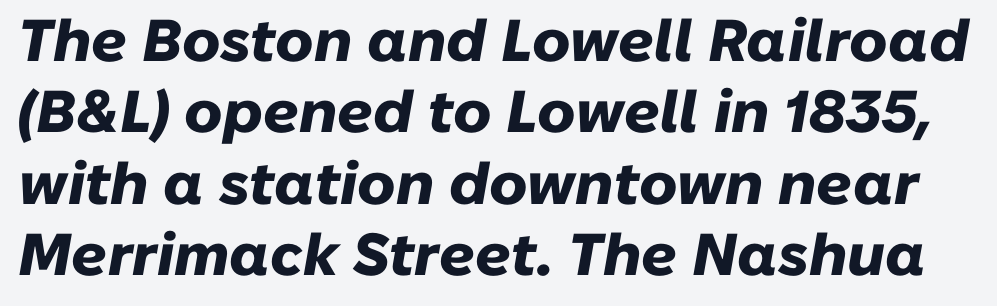
Q: Is the text bold? A: Yes.
Q: Is the text italic (slanted)? A: Yes, it leans right by about 10 degrees.
Q: Is the text underlined? A: No.
Q: Is the spacing between letters normal or unusually wide? A: Normal.
Q: Width (condensed, normal, or wide)? A: Normal.
Q: Stroke contrast? A: Low.
Q: x-height? A: Medium.
Q: Monospaced? A: No.
